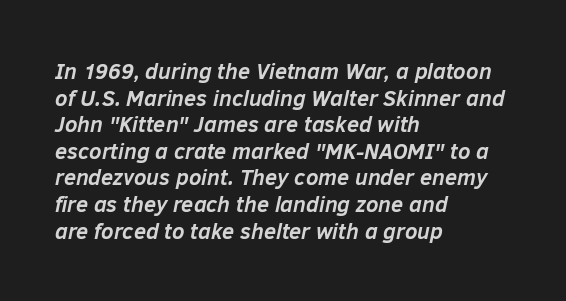
The image shows 22 px bold type, italic (leaning right); set left-aligned, line spacing 1.21x, normal letter spacing, not underlined.
